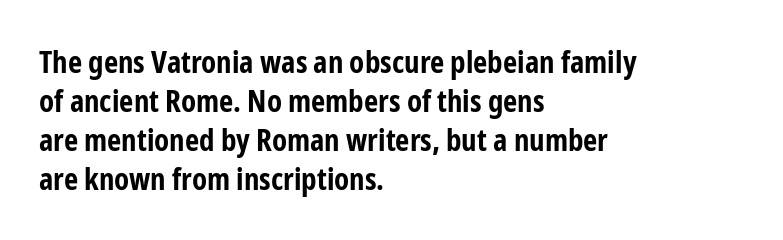
Q: Is the text bold? A: Yes.
Q: Is the text italic (slanted)? A: No, it is upright.
Q: Is the typeface a serif or a sans-serif typeface? A: Sans-serif.
Q: Is the text underlined? A: No.
Q: How is the paragraph aligned? A: Left-aligned.
Q: Is the spacing between letters normal or unusually wide? A: Normal.
Q: Is the spacing between lines tight, normal or loose? A: Normal.
Q: Width (condensed, normal, or wide)? A: Condensed.
Q: Stroke contrast? A: Low.
Q: x-height? A: Medium.
Q: Monospaced? A: No.
